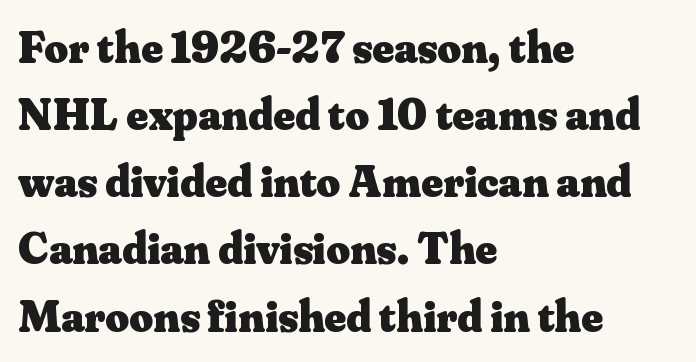
The image shows 46 px heavy serif type, upright; set left-aligned, normal line spacing (1.46x), normal letter spacing, not underlined; medium stroke contrast and a small x-height.
